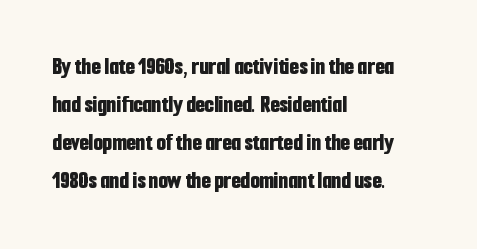
{"italic": "no", "bold": "yes", "underline": "no", "align": "left", "line_spacing": "normal", "line_spacing_ratio": 1.59, "letter_spacing": "normal", "letter_spacing_em": 0.0, "glyph_px": 24}
